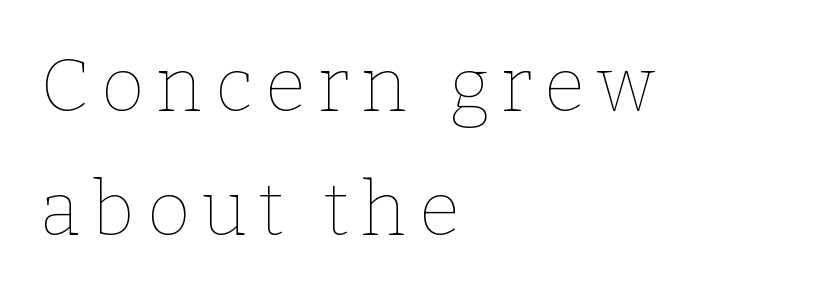
Notice how the stems are strictly vertical — no italics here. A light-to-regular cut is what we see here. Only glyphs here, with clear space below each row. The line-height multiplier appears to be the usual default. You could not count columns in this text — the font is proportionally spaced. These lines are set flush left with a ragged right edge.
